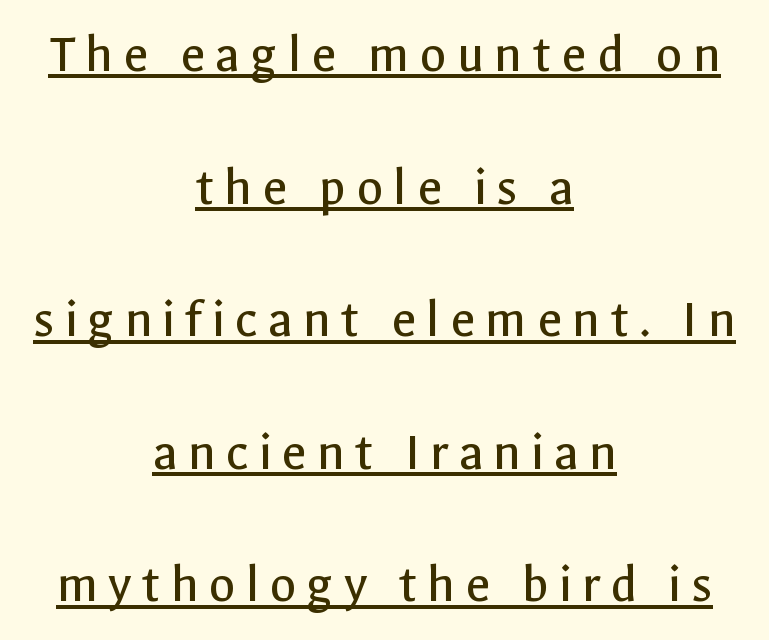
Q: Is the text bold? A: No.
Q: Is the text italic (slanted)? A: No, it is upright.
Q: Is the typeface a serif or a sans-serif typeface? A: Sans-serif.
Q: Is the text underlined? A: Yes.
Q: How is the paragraph aligned? A: Centered.
Q: Is the spacing between lines tight, normal or loose? A: Loose.
Q: Width (condensed, normal, or wide)? A: Normal.
Q: x-height? A: Medium.
Q: Monospaced? A: No.
